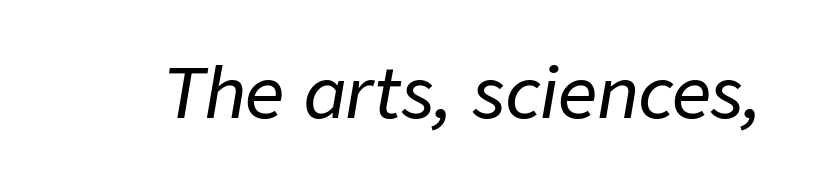
You can tell it's italic because the verticals aren't actually vertical. The string is rendered with underlining switched off. Is this a fixed-width face? No — the glyphs have proportional, varying widths. Tracking here is standard; glyphs follow each other at the usual distance.
